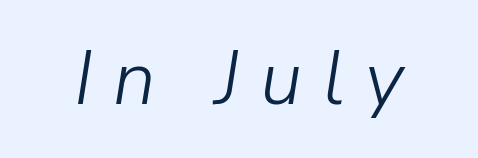
{"italic": "yes", "lean": "right", "slant_degrees": 9, "bold": "no", "weight": "light", "width": "normal", "stroke_contrast": "low", "x_height": "medium", "monospaced": "no", "underline": "no", "letter_spacing": "wide", "letter_spacing_em": 0.27, "glyph_px": 76}
